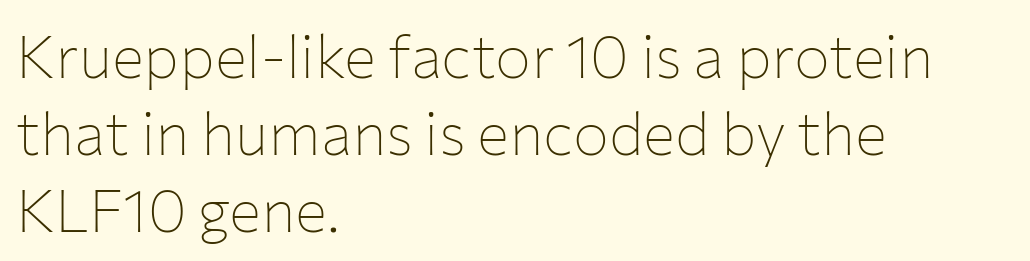
Here the designer chose a conventional face with non-uniform glyph widths. This rendering leaves character spacing at its baseline value. Horizontal bands of white between lines are of average thickness. Stroke mass is kept to a normal reading level or below. The typesetter chose a ragged-right arrangement here. Are there feet on the stems? There aren't — it's a sans.
